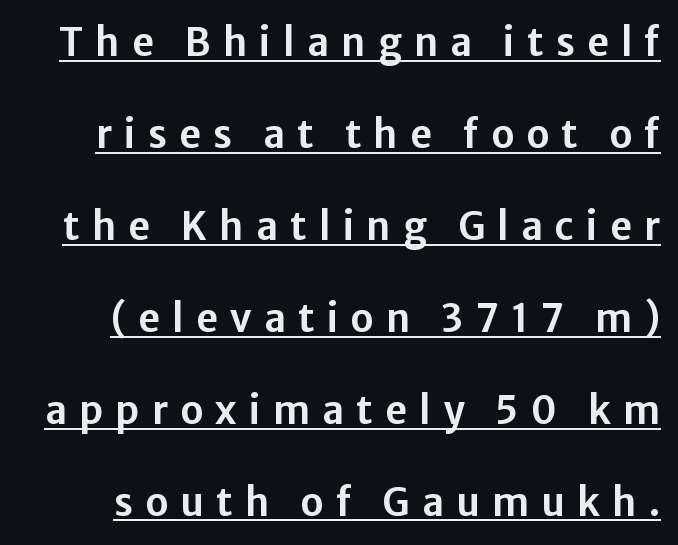
Is the letter spacing exaggerated? Yes — the characters are pushed far apart. Is this a fixed-width face? No — the glyphs have proportional, varying widths. Font category for this specimen: sans-serif. This sample trades compactness for vertical openness between lines. When letters stand straight like this, we call the style roman or upright.
